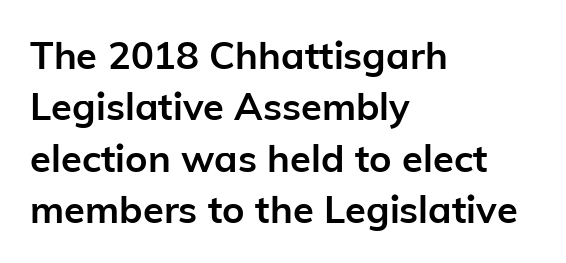
{"serif": "no", "italic": "no", "bold": "yes", "weight": "semibold", "width": "normal", "stroke_contrast": "low", "x_height": "medium", "monospaced": "no", "underline": "no", "align": "left", "line_spacing": "normal", "line_spacing_ratio": 1.35, "letter_spacing": "normal", "letter_spacing_em": 0.0, "glyph_px": 38}
